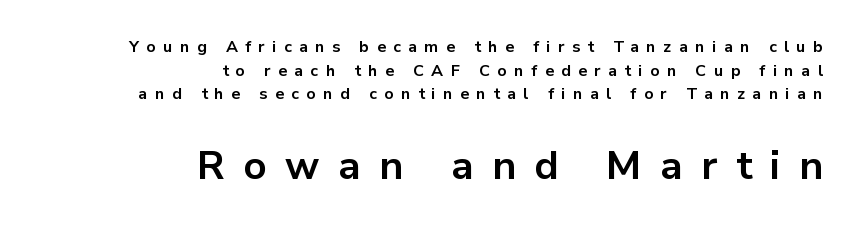
Q: Is the text bold? A: Yes.
Q: Is the text italic (slanted)? A: No, it is upright.
Q: Is the typeface a serif or a sans-serif typeface? A: Sans-serif.
Q: Is the text underlined? A: No.
Q: How is the paragraph aligned? A: Right-aligned.
Q: Is the spacing between letters normal or unusually wide? A: Unusually wide.
Q: Is the spacing between lines tight, normal or loose? A: Normal.
Q: Which block of text is set in a larger size, the first (top) or the second (bottom)? A: The second (bottom) one.
Q: Width (condensed, normal, or wide)? A: Normal.
Q: Stroke contrast? A: Low.
Q: x-height? A: Medium.
Q: Monospaced? A: No.
